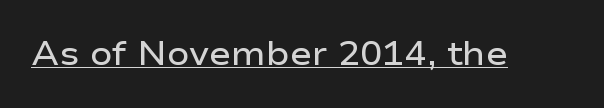
{"serif": "no", "italic": "no", "bold": "semi", "weight": "semibold", "width": "wide", "stroke_contrast": "low", "x_height": "medium", "monospaced": "no", "underline": "yes", "letter_spacing": "normal", "letter_spacing_em": 0.0, "glyph_px": 33}
